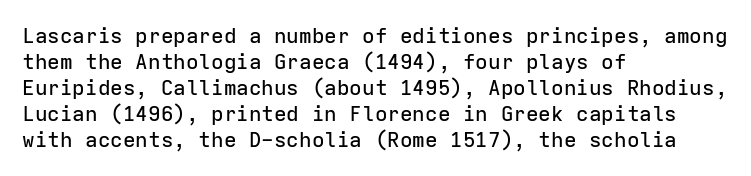
{"italic": "no", "underline": "no", "align": "left", "line_spacing_ratio": 1.24, "letter_spacing": "normal", "letter_spacing_em": 0.0, "glyph_px": 21}
